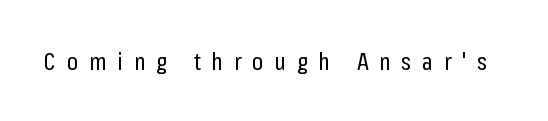
Q: Is the text bold? A: No.
Q: Is the text italic (slanted)? A: No, it is upright.
Q: Is the text underlined? A: No.
Q: Is the spacing between letters normal or unusually wide? A: Unusually wide.
